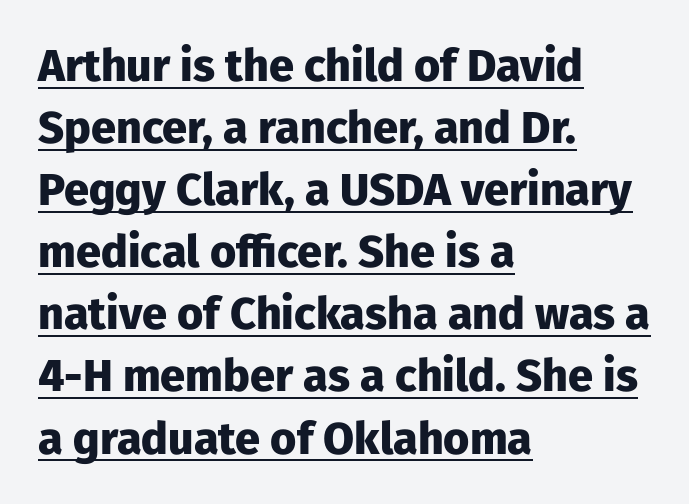
The image shows 45 px heavy sans-serif type, upright; set left-aligned, normal line spacing (1.38x), normal letter spacing, underlined; low stroke contrast and a medium x-height.
